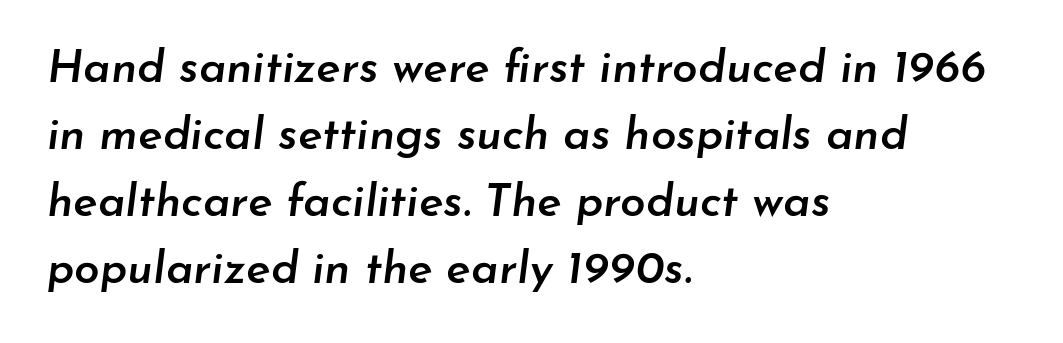
Q: Is the text bold? A: Semi-bold.
Q: Is the text italic (slanted)? A: Yes, it leans right by about 7 degrees.
Q: Is the text underlined? A: No.
Q: How is the paragraph aligned? A: Left-aligned.
Q: Is the spacing between letters normal or unusually wide? A: Normal.
Q: Is the spacing between lines tight, normal or loose? A: Normal.
Q: Width (condensed, normal, or wide)? A: Normal.
Q: Stroke contrast? A: Low.
Q: x-height? A: Small.
Q: Monospaced? A: No.
